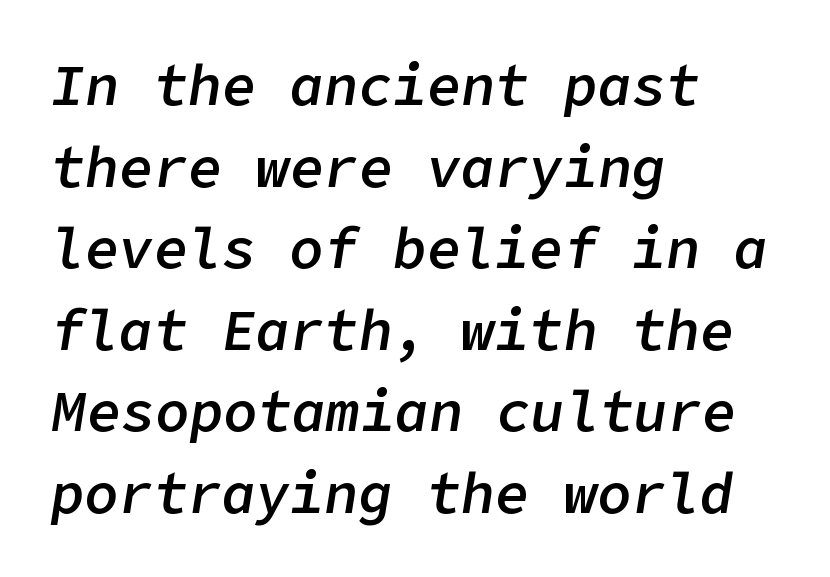
Anything drawn beneath the words? Only blank space. I'd describe the lettering as semibold — firm but not a full bold. Short note: letters normally spaced. Evenly set lines give the paragraph a standard silhouette. This rendering uses left alignment, leaving the right contour irregular. Designer's note — italics engaged.
